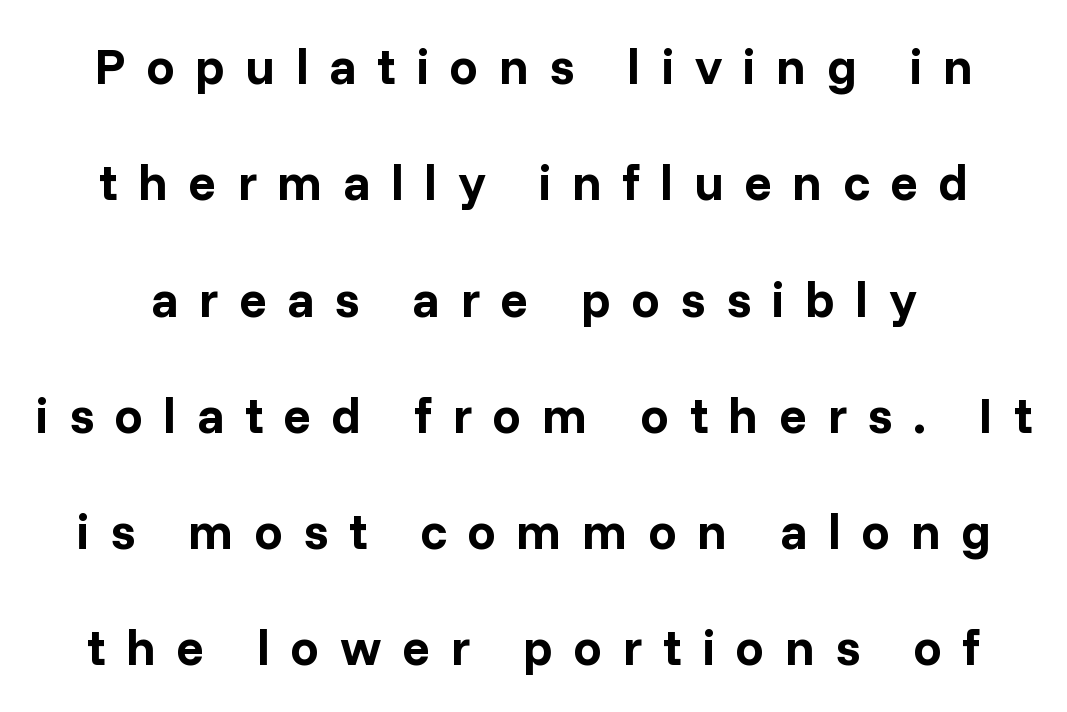
{"serif": "no", "italic": "no", "bold": "yes", "weight": "bold", "width": "normal", "stroke_contrast": "low", "x_height": "medium", "monospaced": "no", "underline": "no", "line_spacing": "loose", "line_spacing_ratio": 2.28, "letter_spacing": "wide", "letter_spacing_em": 0.4, "glyph_px": 51}
